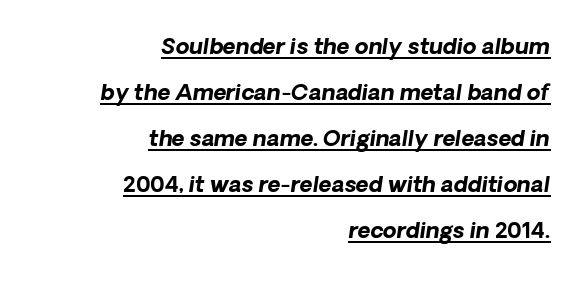
Compared with an ordinary text face, these strokes are far heavier — a full bold. The space between consecutive lines is lavish. Characters follow at the spacing the type designer built in. The lines are quadded right.
